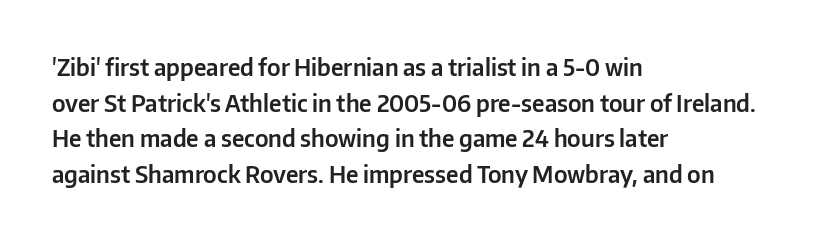
The image shows 23 px text type, upright; set left-aligned, normal line spacing (1.55x), normal letter spacing, not underlined.
